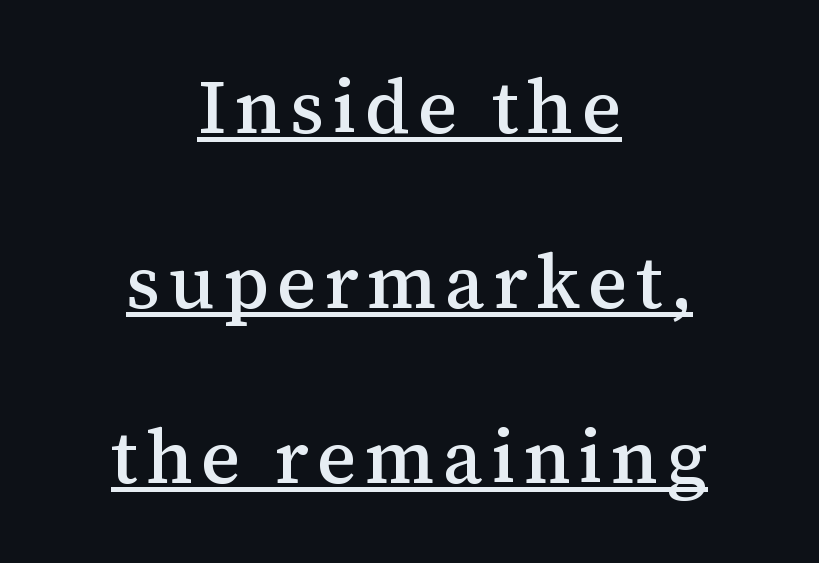
{"serif": "yes", "italic": "no", "width": "normal", "stroke_contrast": "medium", "x_height": "medium", "monospaced": "no", "underline": "yes", "align": "center", "line_spacing": "loose", "line_spacing_ratio": 2.3, "glyph_px": 76}
